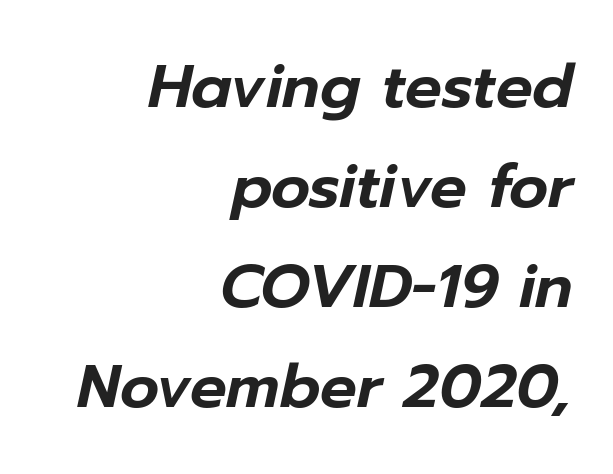
Does the leading feel generous? No, just average. The passage shown is typed in a proportional face where columns would drift. The paragraph has a hard right edge and a soft left edge. Every character sits at an angle, as italics do. Look at the tracking — it's just the regular setting, nothing added.
